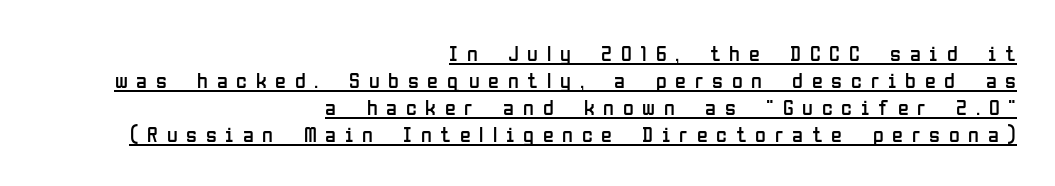
{"italic": "no", "bold": "no", "underline": "yes", "align": "right", "line_spacing_ratio": 1.22, "letter_spacing": "wide", "letter_spacing_em": 0.4, "glyph_px": 22}
